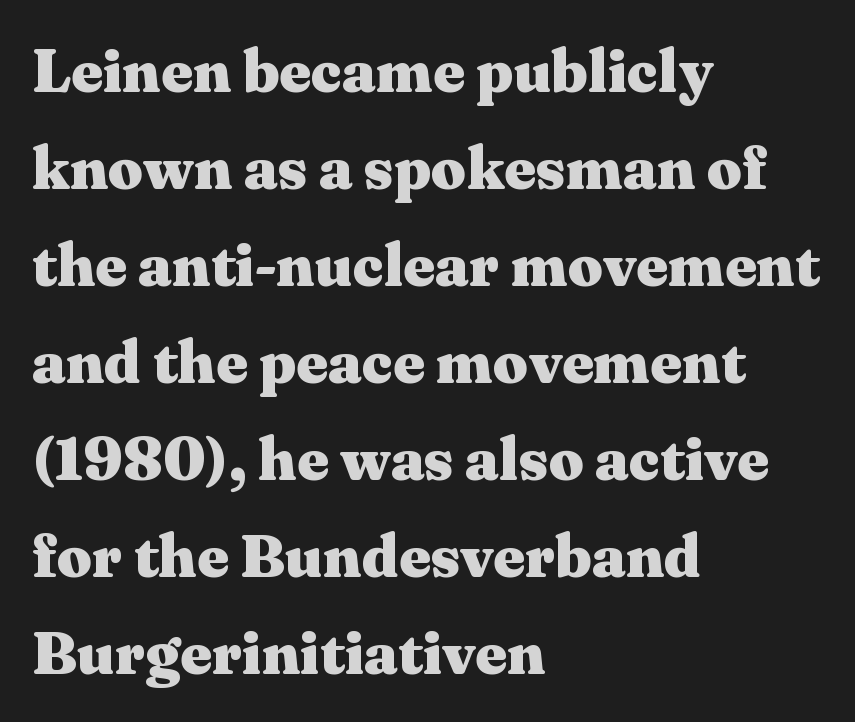
{"serif": "yes", "italic": "no", "bold": "yes", "weight": "heavy", "width": "wide", "stroke_contrast": "medium", "x_height": "medium", "monospaced": "no", "underline": "no", "align": "left", "line_spacing": "normal", "line_spacing_ratio": 1.59, "letter_spacing": "normal", "letter_spacing_em": 0.0, "glyph_px": 61}
